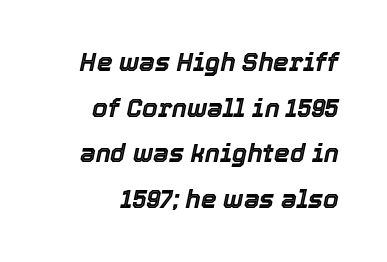
The gap between lines stays unmarked. The gaps between neighbouring characters are ordinary and unremarkable. Observe the lean: these are italic letterforms. These lines are set flush right with a ragged left edge.
